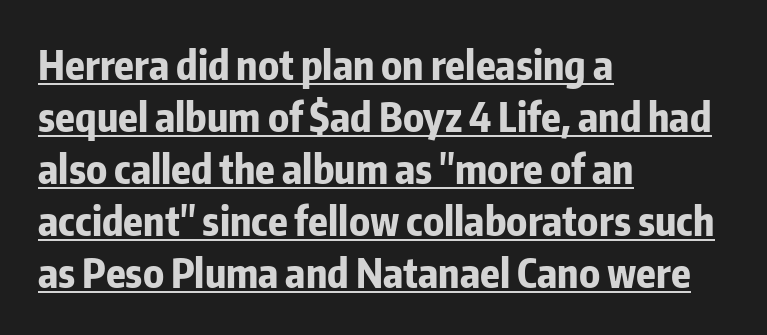
The image shows 40 px bold, condensed sans-serif type, upright; set left-aligned, normal line spacing (1.3x), normal letter spacing, underlined; low stroke contrast and a medium x-height.
